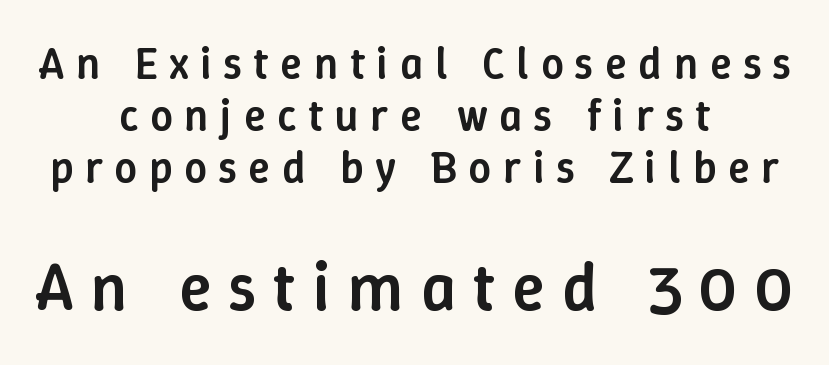
Q: Is the text bold? A: Semi-bold.
Q: Is the text italic (slanted)? A: No, it is upright.
Q: Is the text underlined? A: No.
Q: How is the paragraph aligned? A: Centered.
Q: Is the spacing between letters normal or unusually wide? A: Unusually wide.
Q: Which block of text is set in a larger size, the first (top) or the second (bottom)? A: The second (bottom) one.
Q: Width (condensed, normal, or wide)? A: Normal.
Q: Stroke contrast? A: Low.
Q: x-height? A: Medium.
Q: Monospaced? A: No.
